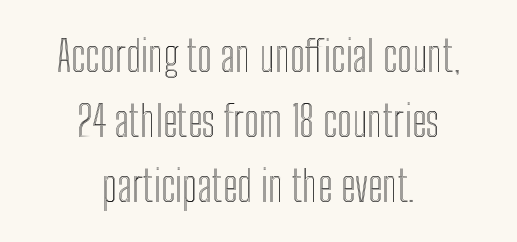
Q: Is the text italic (slanted)? A: No, it is upright.
Q: Is the text underlined? A: No.
Q: How is the paragraph aligned? A: Centered.
Q: Is the spacing between letters normal or unusually wide? A: Normal.
Q: Is the spacing between lines tight, normal or loose? A: Normal.
Q: Width (condensed, normal, or wide)? A: Condensed.
Q: x-height? A: Medium.
Q: Monospaced? A: No.
